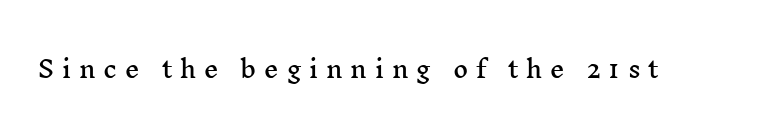
{"italic": "no", "underline": "no", "letter_spacing": "wide", "letter_spacing_em": 0.34, "glyph_px": 23}
